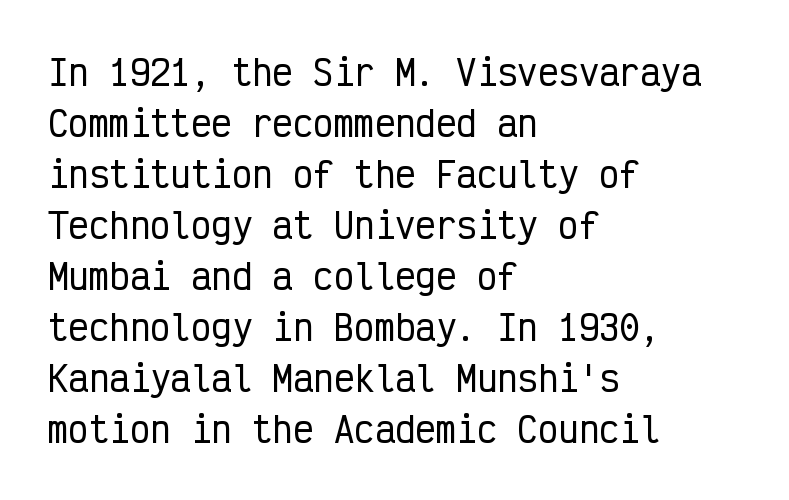
The image shows 34 px condensed sans-serif type, upright, monospaced; set left-aligned, normal line spacing (1.5x), normal letter spacing, not underlined; low stroke contrast and a medium x-height.
